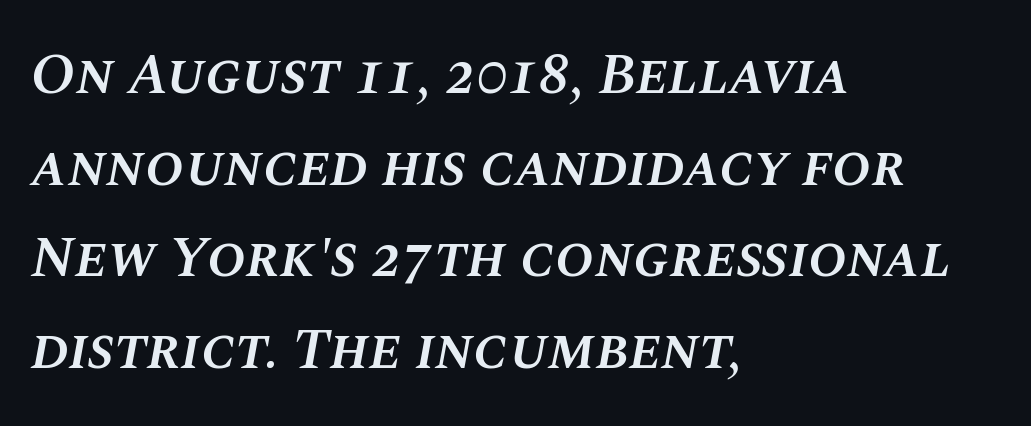
{"italic": "yes", "lean": "right", "slant_degrees": 10, "bold": "semi", "weight": "semibold", "width": "normal", "stroke_contrast": "medium", "x_height": "large", "monospaced": "no", "underline": "no", "align": "left", "line_spacing": "normal", "line_spacing_ratio": 1.58, "letter_spacing": "normal", "letter_spacing_em": 0.0, "glyph_px": 58}
